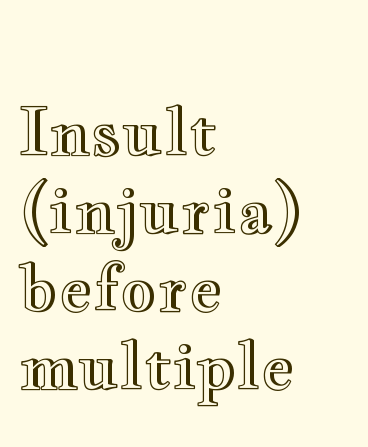
Q: Is the text italic (slanted)? A: No, it is upright.
Q: Is the text underlined? A: No.
Q: How is the paragraph aligned? A: Left-aligned.
Q: Is the spacing between letters normal or unusually wide? A: Normal.
Q: Width (condensed, normal, or wide)? A: Wide.
Q: x-height? A: Small.
Q: Monospaced? A: No.
